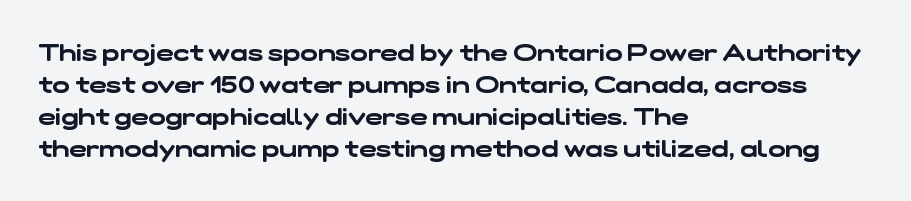
The image shows 23 px text type; set left-aligned, normal line spacing (1.39x), normal letter spacing, not underlined.
